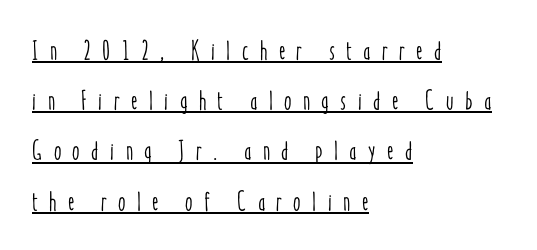
{"italic": "no", "underline": "yes", "align": "left", "line_spacing_ratio": 1.86, "letter_spacing": "wide", "letter_spacing_em": 0.42, "glyph_px": 27}
